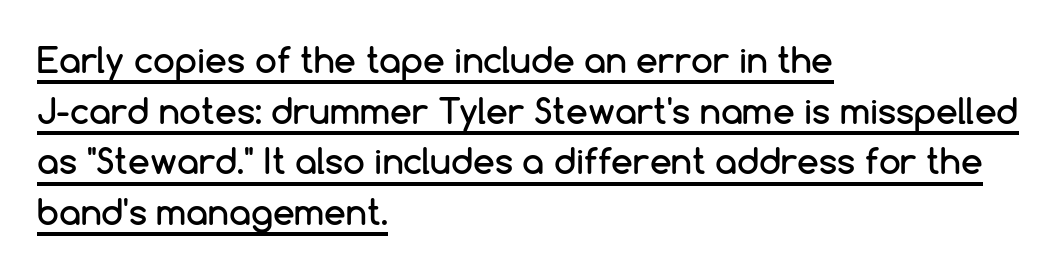
The image shows 35 px sans-serif type, upright; set left-aligned, normal line spacing (1.45x), normal letter spacing, underlined; low stroke contrast and a medium x-height.
